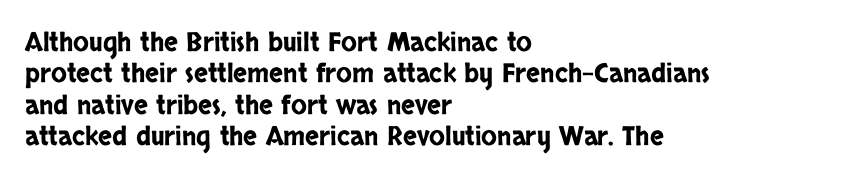
Tracking value appears to be zero — textbook default spacing. Rendered with straight, roman letterforms. Short and long lines alike share a common starting point at left. A bare baseline throughout the passage.
